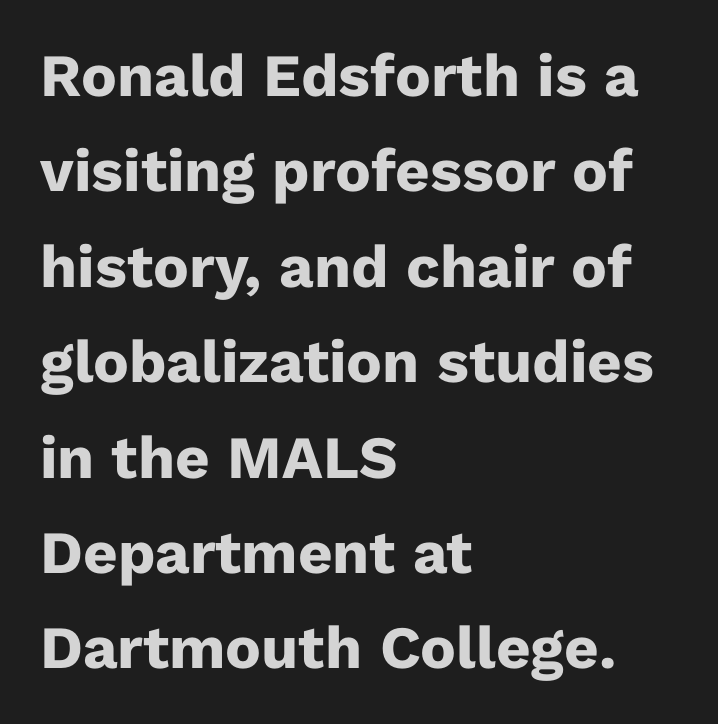
Q: Is the text bold? A: Yes.
Q: Is the text italic (slanted)? A: No, it is upright.
Q: Is the typeface a serif or a sans-serif typeface? A: Sans-serif.
Q: Is the text underlined? A: No.
Q: How is the paragraph aligned? A: Left-aligned.
Q: Is the spacing between letters normal or unusually wide? A: Normal.
Q: Is the spacing between lines tight, normal or loose? A: Normal.
Q: Width (condensed, normal, or wide)? A: Normal.
Q: Stroke contrast? A: Low.
Q: x-height? A: Medium.
Q: Monospaced? A: No.
